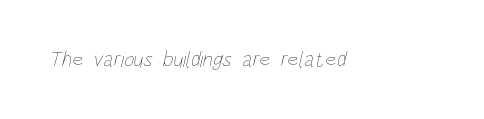
Students, note that the glyphs here touch the page at normal intervals. Any mark beneath the type? The region is blank. Is this a heavy cut? Hardly; it is regular or lighter.
